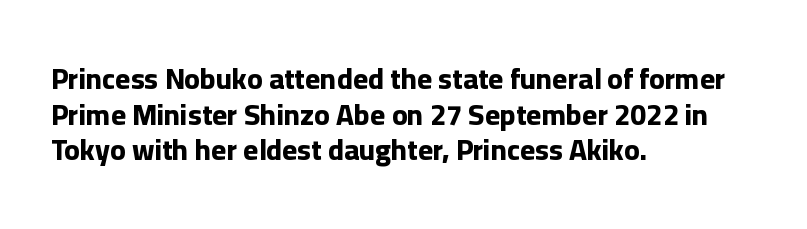
The image shows 29 px bold sans-serif type, upright; set left-aligned, line spacing 1.23x, normal letter spacing, not underlined; low stroke contrast and a medium x-height.
